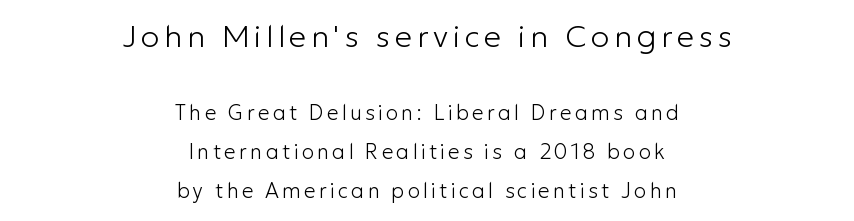
Q: Is the text bold? A: No.
Q: Is the text italic (slanted)? A: No, it is upright.
Q: Is the typeface a serif or a sans-serif typeface? A: Sans-serif.
Q: Is the text underlined? A: No.
Q: How is the paragraph aligned? A: Centered.
Q: Which block of text is set in a larger size, the first (top) or the second (bottom)? A: The first (top) one.
Q: Width (condensed, normal, or wide)? A: Normal.
Q: Stroke contrast? A: Low.
Q: x-height? A: Medium.
Q: Monospaced? A: No.
